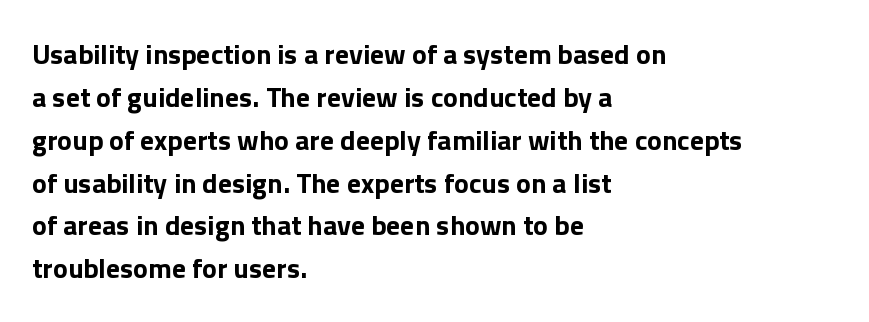
The image shows 28 px bold sans-serif type, upright; set left-aligned, normal line spacing (1.53x), normal letter spacing, not underlined; low stroke contrast and a medium x-height.
